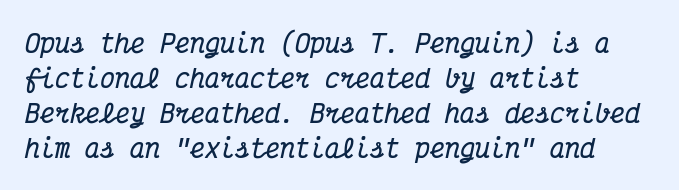
Teacher's note: observe the even left margin — that is flush-left alignment. A clean baseline with only descenders dipping below it. The lettering tilts uniformly, giving the passage an italic look. Leading matches the norm, producing a regular column. Strokes here are thick enough to call this a true bold. You could call the tracking neutral — neither tight nor loose.
